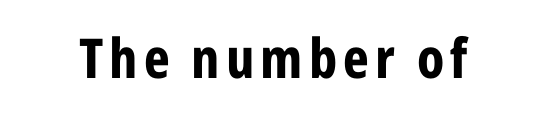
The image shows 55 px bold, condensed sans-serif type, upright; set not underlined; low stroke contrast and a medium x-height.
